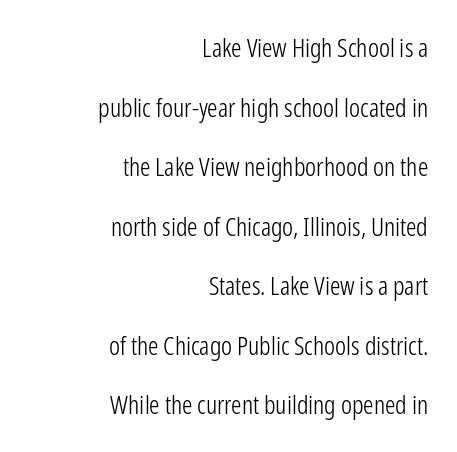
Q: Is the text bold? A: No.
Q: Is the text italic (slanted)? A: No, it is upright.
Q: Is the text underlined? A: No.
Q: How is the paragraph aligned? A: Right-aligned.
Q: Is the spacing between letters normal or unusually wide? A: Normal.
Q: Is the spacing between lines tight, normal or loose? A: Loose.
